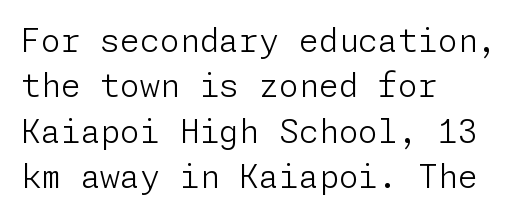
{"serif": "no", "italic": "no", "bold": "no", "weight": "light", "width": "normal", "stroke_contrast": "low", "x_height": "medium", "underline": "no", "align": "left", "line_spacing": "normal", "line_spacing_ratio": 1.42, "letter_spacing": "normal", "letter_spacing_em": 0.0, "glyph_px": 32}
